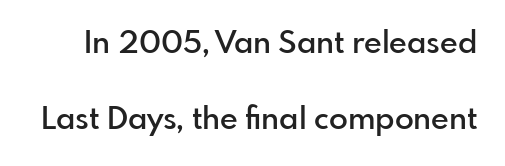
The image shows 31 px semibold sans-serif type, upright; set loose line spacing (2.46x), normal letter spacing, not underlined; low stroke contrast and a small x-height.
